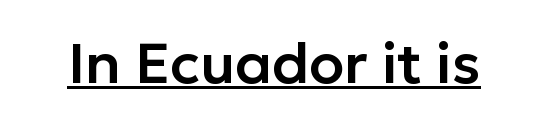
Q: Is the text italic (slanted)? A: No, it is upright.
Q: Is the typeface a serif or a sans-serif typeface? A: Sans-serif.
Q: Is the text underlined? A: Yes.
Q: Is the spacing between letters normal or unusually wide? A: Normal.
Q: Width (condensed, normal, or wide)? A: Normal.
Q: Stroke contrast? A: Low.
Q: x-height? A: Medium.
Q: Monospaced? A: No.
